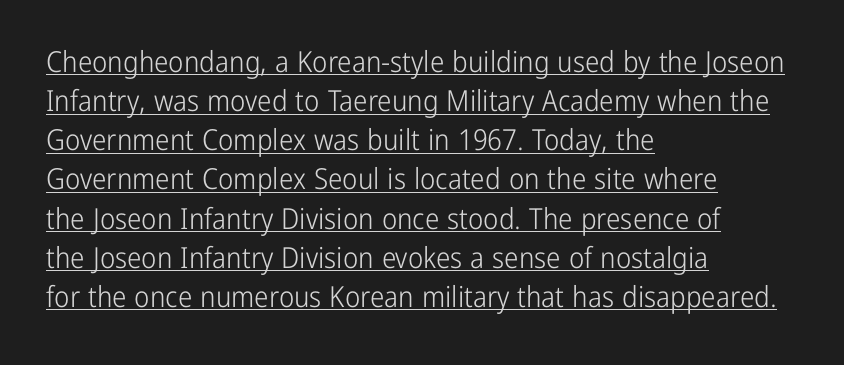
The image shows 29 px light, condensed sans-serif type, upright; set left-aligned, normal line spacing (1.35x), normal letter spacing, underlined; low stroke contrast and a medium x-height.
